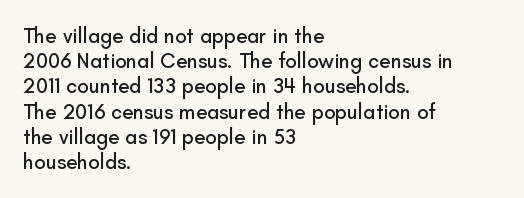
The image shows 21 px text type, upright; set left-aligned, line spacing 1.2x, normal letter spacing, not underlined.
